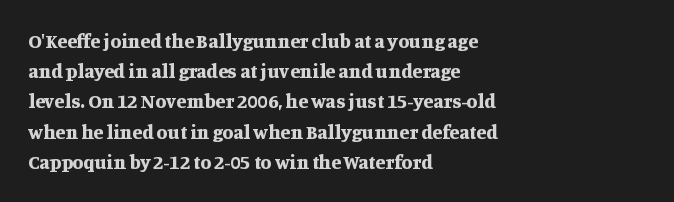
Where is the straight margin? On the left. Between one letter and the next there's only the usual sliver of space. Is there any slant? The stems are plumb. Every letter is thick-stroked: bold, no question.
